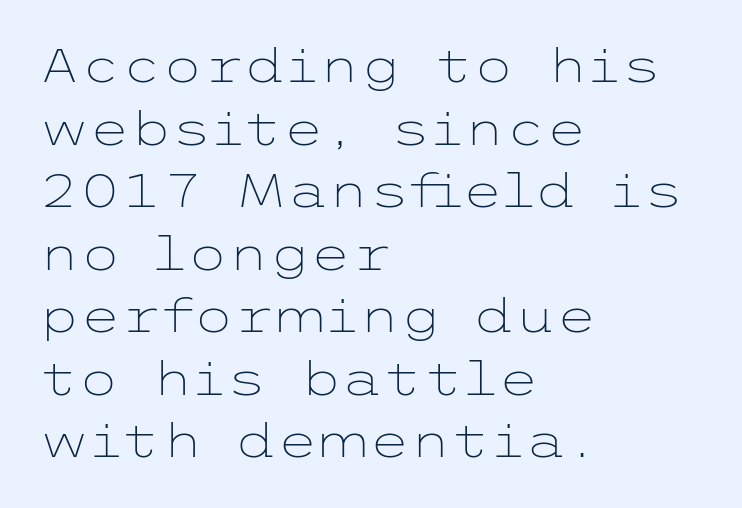
Notice how descenders clear the ascenders below comfortably — that's standard leading. Descenders are the only things crossing below the line. Tall strokes in this sample are plumb rather than angled. Letter spacing: default.
